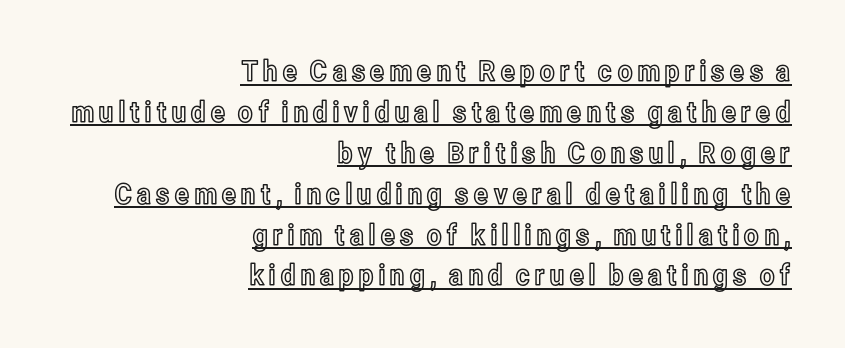
Q: Is the text italic (slanted)? A: No, it is upright.
Q: Is the text underlined? A: Yes.
Q: How is the paragraph aligned? A: Right-aligned.
Q: Is the spacing between lines tight, normal or loose? A: Normal.
Q: Width (condensed, normal, or wide)? A: Condensed.
Q: x-height? A: Medium.
Q: Monospaced? A: No.
